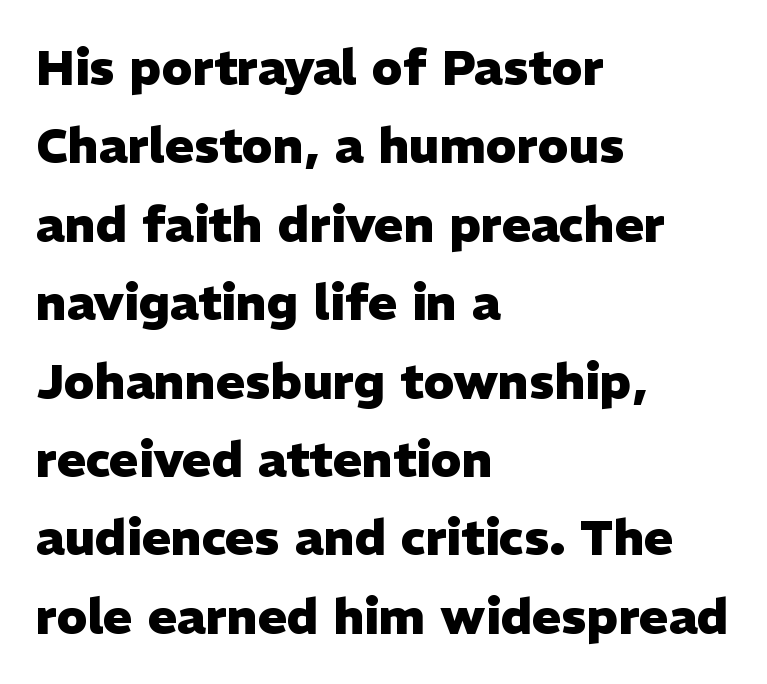
If you drew a line through each stem, it would be perfectly vertical. Notice how the passage keeps a crisp vertical edge on the left only. Weight: bold. Glyph-to-glyph distance matches everyday printed text. Note the varied advance widths — an 'i' is clearly narrower than an 'm'. Descenders are the only things crossing below the line.
